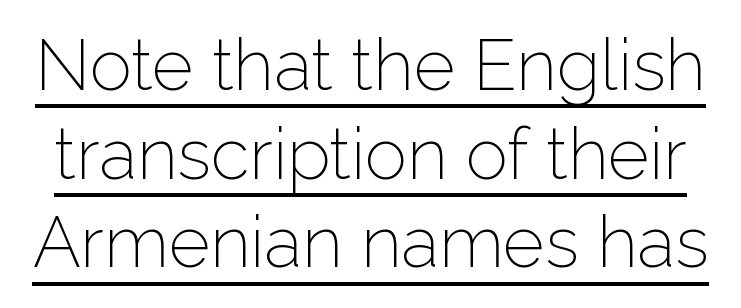
The image shows 71 px light sans-serif type, upright; set normal line spacing (1.25x), normal letter spacing, underlined; low stroke contrast and a medium x-height.
